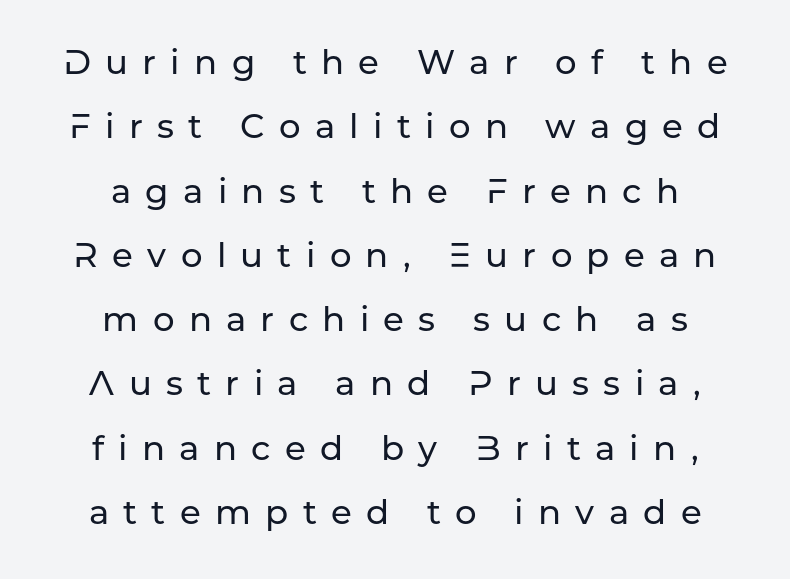
Is this a sans? Yes — the strokes have no serifs. If you folded the block vertically in half, each line would mirror itself in length. Is this a fixed-width face? No — the glyphs have proportional, varying widths. This sample uses expanded letter spacing, leaving extra air between glyphs.
